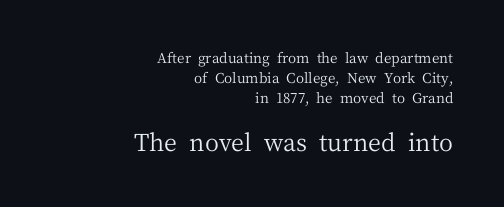
{"italic": "no", "bold": "no", "underline": "no", "align": "right", "line_spacing": "normal", "line_spacing_ratio": 1.43, "letter_spacing": "normal", "letter_spacing_em": 0.0, "larger_block": "second", "size_ratio": 1.71, "glyph_px": 24}
